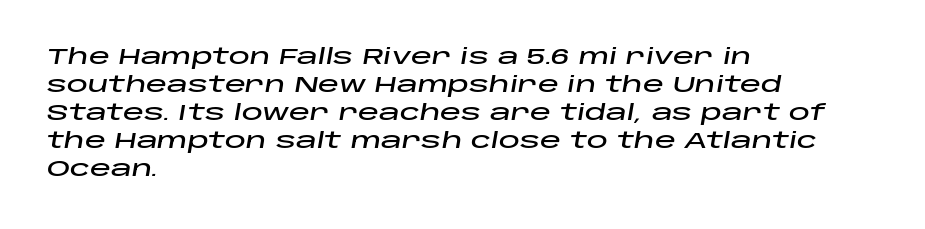
One glance says typical: line gaps are just what's usual. When letters slant like this, we call the style italic. The space beneath each line is pristine and unruled. You could call the tracking neutral — neither tight nor loose. Line starts are locked; line ends wander.
